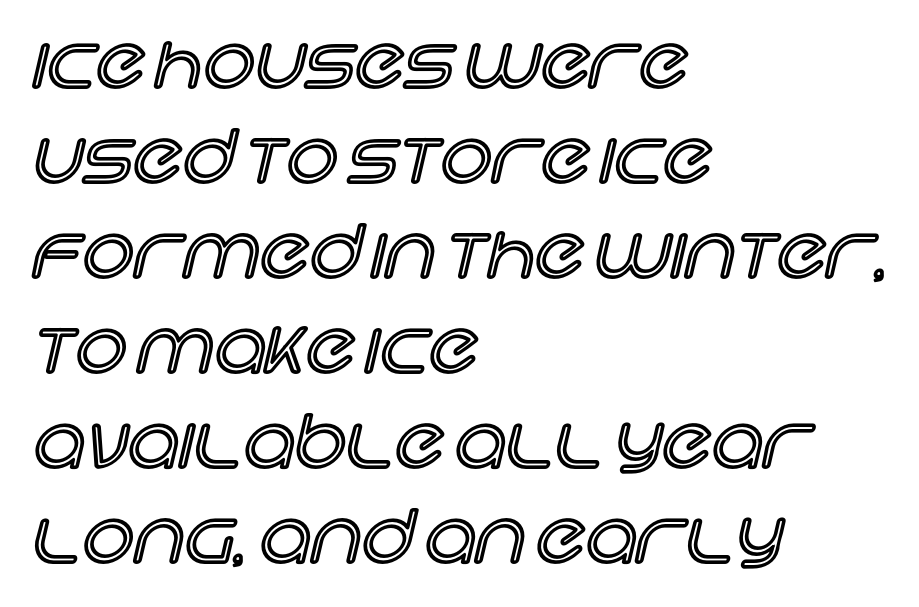
The image shows 72 px text type; set left-aligned, normal line spacing (1.32x), normal letter spacing, not underlined; a large x-height.
